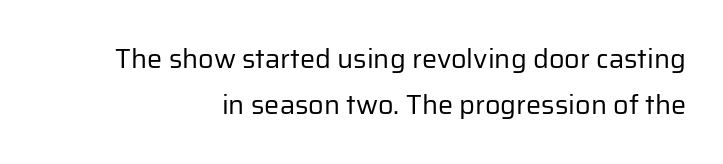
The image shows 27 px text type, upright; set right-aligned, line spacing 1.72x, normal letter spacing, not underlined.
